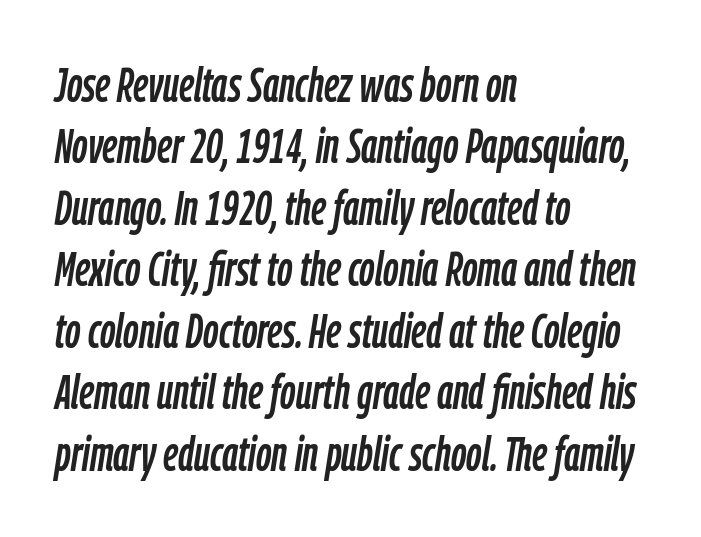
Does extra space separate the letters? No, they use regular spacing. Which margin do the lines hug? The left one — the right edge is uneven. Think of a printed novel: that variable character pitch is what you see here. Regarding leading, the lines here are spaced in the standard way. The string is rendered with underlining switched off.
